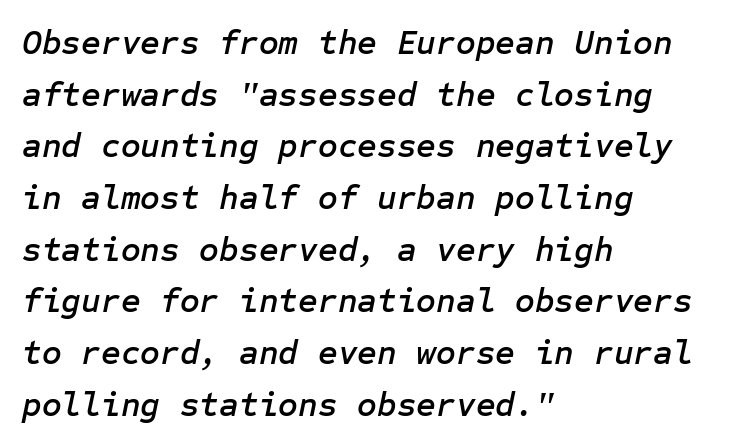
Q: Is the text italic (slanted)? A: Yes, it leans right by about 12 degrees.
Q: Is the text underlined? A: No.
Q: How is the paragraph aligned? A: Left-aligned.
Q: Is the spacing between letters normal or unusually wide? A: Normal.
Q: Is the spacing between lines tight, normal or loose? A: Normal.
Q: Width (condensed, normal, or wide)? A: Normal.
Q: Stroke contrast? A: Low.
Q: x-height? A: Medium.
